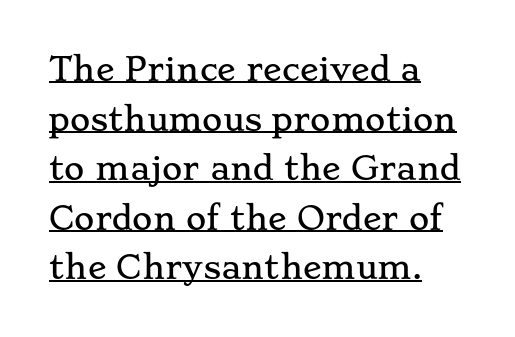
Q: Is the text italic (slanted)? A: No, it is upright.
Q: Is the typeface a serif or a sans-serif typeface? A: Serif.
Q: Is the text underlined? A: Yes.
Q: How is the paragraph aligned? A: Left-aligned.
Q: Is the spacing between letters normal or unusually wide? A: Normal.
Q: Is the spacing between lines tight, normal or loose? A: Normal.
Q: Width (condensed, normal, or wide)? A: Wide.
Q: Stroke contrast? A: Low.
Q: x-height? A: Small.
Q: Monospaced? A: No.
